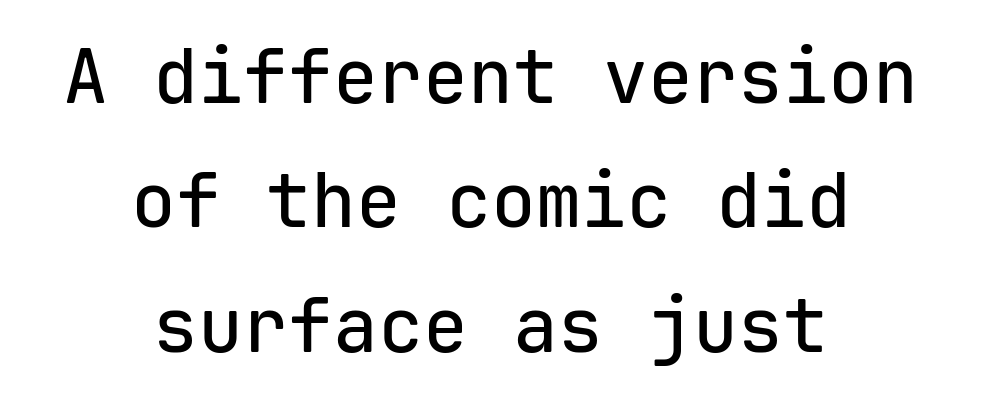
The image shows 75 px sans-serif type, upright, monospaced; set centered, normal line spacing (1.66x), normal letter spacing, not underlined; low stroke contrast and a medium x-height.
